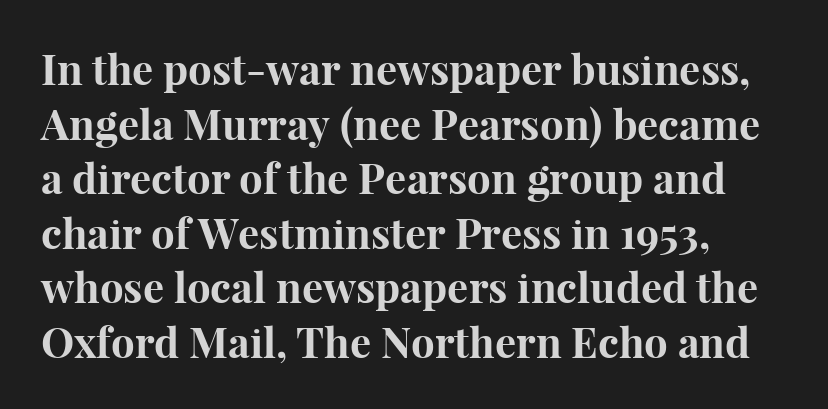
The image shows 42 px bold serif type, upright; set left-aligned, normal line spacing (1.3x), normal letter spacing, not underlined; high stroke contrast and a medium x-height.
